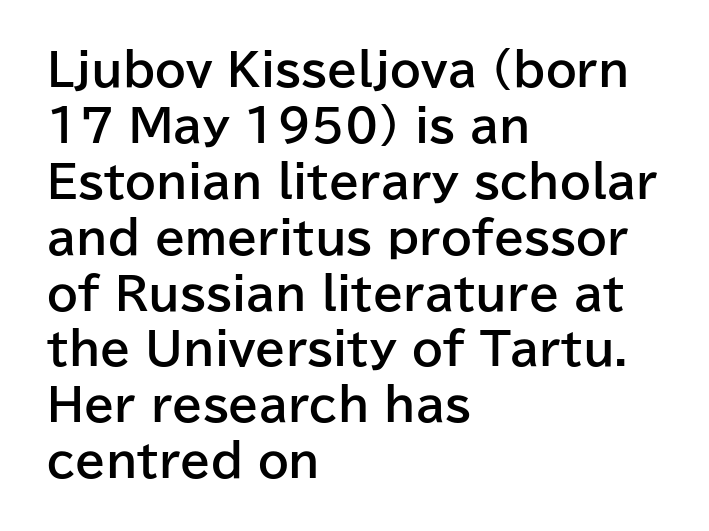
Q: Is the text bold? A: Yes.
Q: Is the text italic (slanted)? A: No, it is upright.
Q: Is the typeface a serif or a sans-serif typeface? A: Sans-serif.
Q: Is the text underlined? A: No.
Q: How is the paragraph aligned? A: Left-aligned.
Q: Is the spacing between letters normal or unusually wide? A: Normal.
Q: Is the spacing between lines tight, normal or loose? A: Normal.
Q: Width (condensed, normal, or wide)? A: Normal.
Q: Stroke contrast? A: Low.
Q: x-height? A: Medium.
Q: Monospaced? A: No.
